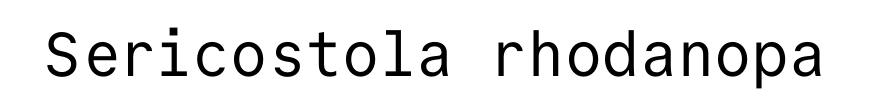
Q: Is the text bold? A: No.
Q: Is the text italic (slanted)? A: No, it is upright.
Q: Is the typeface a serif or a sans-serif typeface? A: Sans-serif.
Q: Is the text underlined? A: No.
Q: Is the spacing between letters normal or unusually wide? A: Normal.
Q: Width (condensed, normal, or wide)? A: Normal.
Q: Stroke contrast? A: Low.
Q: x-height? A: Medium.
Q: Monospaced? A: Yes.
